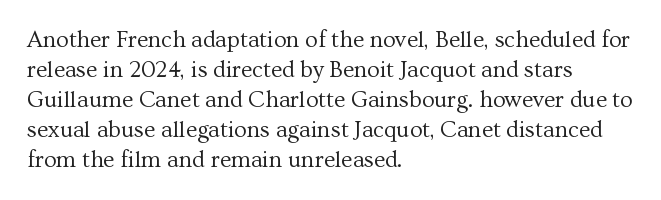
Q: Is the text bold? A: No.
Q: Is the text italic (slanted)? A: No, it is upright.
Q: Is the text underlined? A: No.
Q: How is the paragraph aligned? A: Left-aligned.
Q: Is the spacing between letters normal or unusually wide? A: Normal.
Q: Is the spacing between lines tight, normal or loose? A: Normal.
